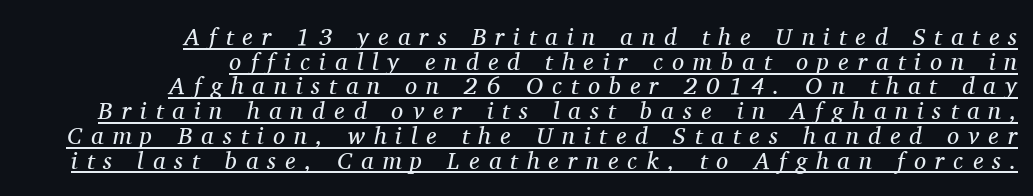
{"italic": "yes", "lean": "right", "slant_degrees": 11, "bold": "no", "underline": "yes", "align": "right", "line_spacing": "tight", "line_spacing_ratio": 1.03, "letter_spacing": "wide", "letter_spacing_em": 0.38, "glyph_px": 24}
